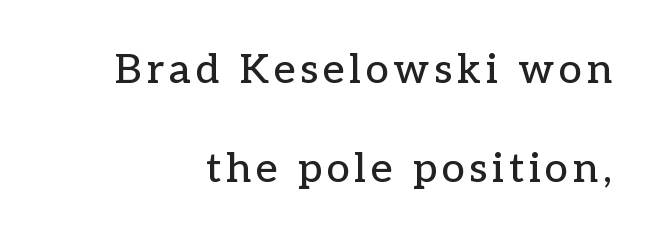
This sample has the flowing, uneven cadence of proportional lettering. If you measured baseline to baseline, you'd find a long distance. Only glyphs here, with clear space below each row. The typography opts for an upright posture over an oblique one. A typesetter would label this face a serif.
